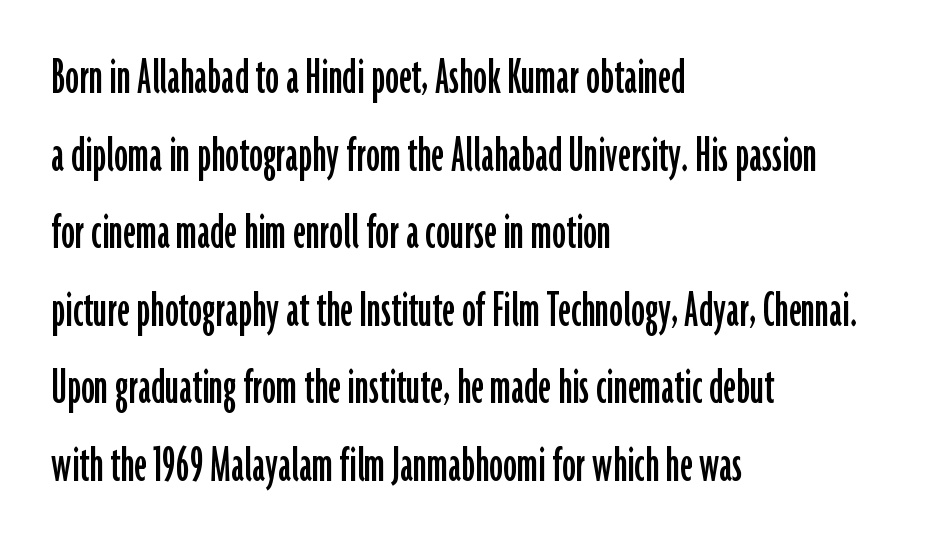
Q: Is the text italic (slanted)? A: No, it is upright.
Q: Is the typeface a serif or a sans-serif typeface? A: Sans-serif.
Q: Is the text underlined? A: No.
Q: How is the paragraph aligned? A: Left-aligned.
Q: Is the spacing between letters normal or unusually wide? A: Normal.
Q: Is the spacing between lines tight, normal or loose? A: Normal.
Q: Width (condensed, normal, or wide)? A: Condensed.
Q: Stroke contrast? A: Low.
Q: x-height? A: Medium.
Q: Monospaced? A: No.
